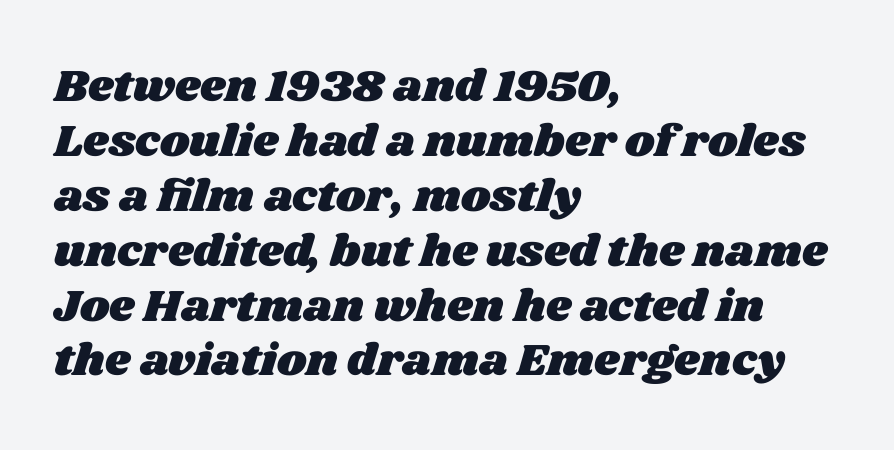
Q: Is the text underlined? A: No.
Q: How is the paragraph aligned? A: Left-aligned.
Q: Is the spacing between letters normal or unusually wide? A: Normal.
Q: Width (condensed, normal, or wide)? A: Wide.
Q: Stroke contrast? A: Medium.
Q: x-height? A: Large.
Q: Monospaced? A: No.
